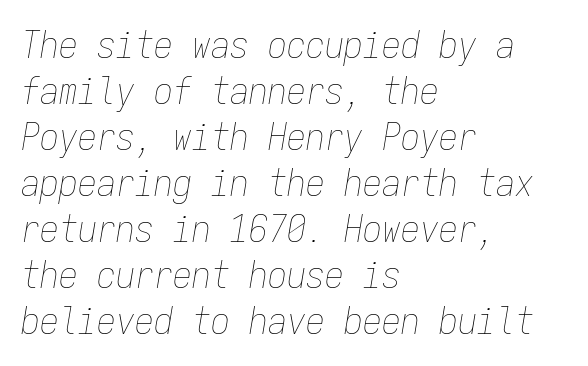
Think of a typewriter: that constant character pitch is what you see here. Characters are canted at an angle relative to the baseline's perpendicular. Compared with a typical body face, this is equally light or lighter still. The zone under the glyphs is completely vacant. Leftover space on each line is placed entirely after the last word. The rendering keeps characters at their native spacing.
